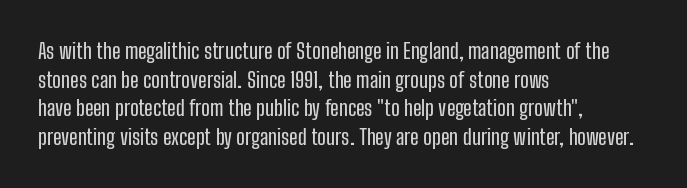
The image shows 21 px text type, upright; set left-aligned, normal line spacing (1.36x), normal letter spacing, not underlined.
